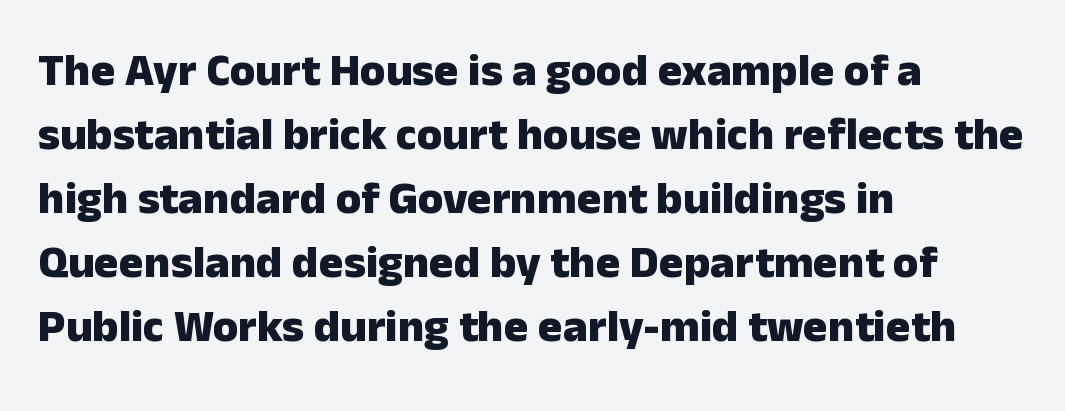
{"serif": "no", "italic": "no", "bold": "yes", "weight": "heavy", "width": "normal", "stroke_contrast": "low", "x_height": "medium", "monospaced": "no", "underline": "no", "align": "left", "line_spacing": "normal", "line_spacing_ratio": 1.39, "letter_spacing": "normal", "letter_spacing_em": 0.0, "glyph_px": 46}
